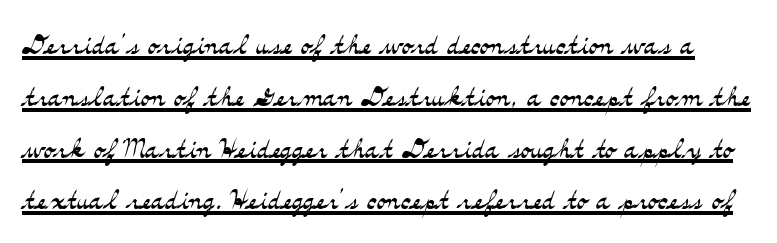
{"serif": "yes", "bold": "no", "weight": "light", "width": "wide", "stroke_contrast": "medium", "x_height": "small", "monospaced": "no", "underline": "yes", "line_spacing": "normal", "line_spacing_ratio": 1.4, "letter_spacing": "normal", "letter_spacing_em": 0.0, "glyph_px": 37}
